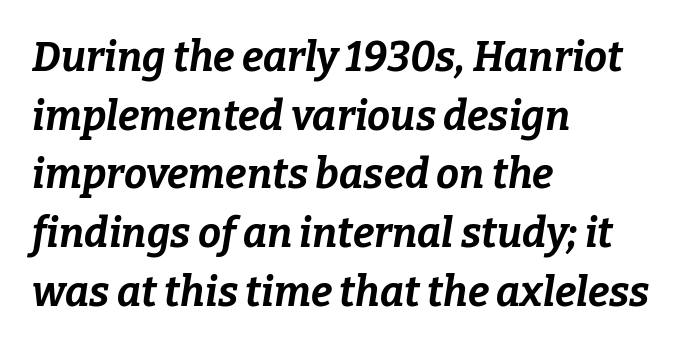
The image shows 41 px bold type, italic (leaning right); set left-aligned, normal line spacing (1.43x), normal letter spacing, not underlined; low stroke contrast and a medium x-height.
